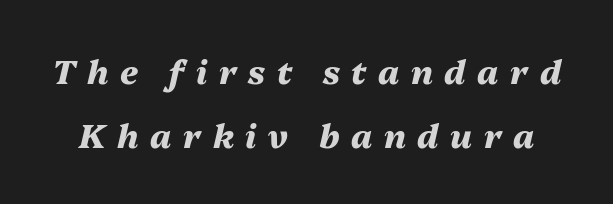
The image shows 33 px heavy type, italic (leaning right); set loose line spacing (1.94x), unusually wide letter spacing (+0.35 em), not underlined; medium stroke contrast and a medium x-height.
